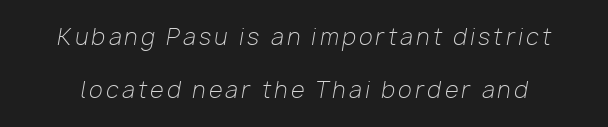
Quick note: underline off. Does the lettering tilt? It does — this is italic. The block of text is sparse from top to bottom, with ample space between rows. Unbolded letterforms with no extra heft.
